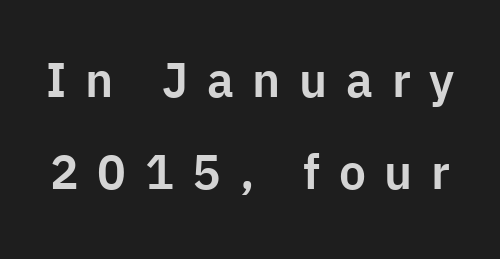
The image shows 48 px sans-serif type, upright; set loose line spacing (1.92x), unusually wide letter spacing (+0.39 em), not underlined; low stroke contrast and a medium x-height.
